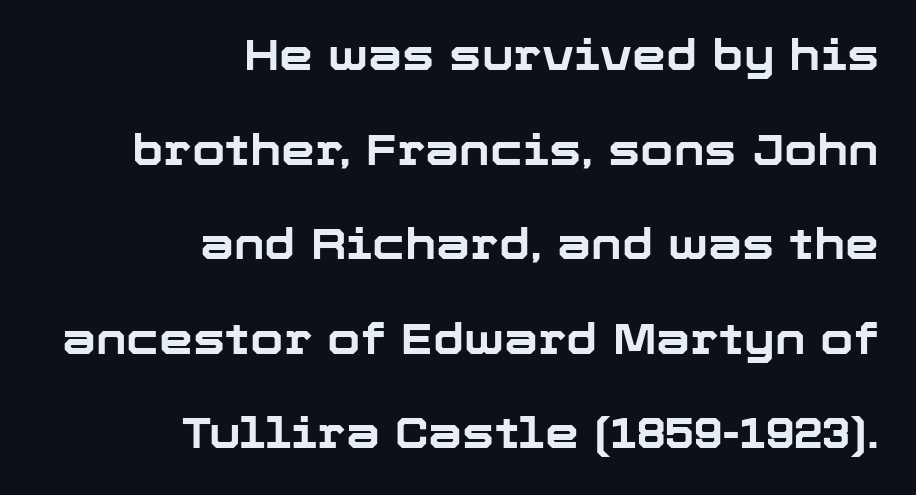
Q: Is the text bold? A: Yes.
Q: Is the text italic (slanted)? A: No, it is upright.
Q: Is the typeface a serif or a sans-serif typeface? A: Sans-serif.
Q: Is the text underlined? A: No.
Q: How is the paragraph aligned? A: Right-aligned.
Q: Is the spacing between letters normal or unusually wide? A: Normal.
Q: Is the spacing between lines tight, normal or loose? A: Loose.
Q: Width (condensed, normal, or wide)? A: Normal.
Q: Stroke contrast? A: Low.
Q: x-height? A: Medium.
Q: Monospaced? A: No.
